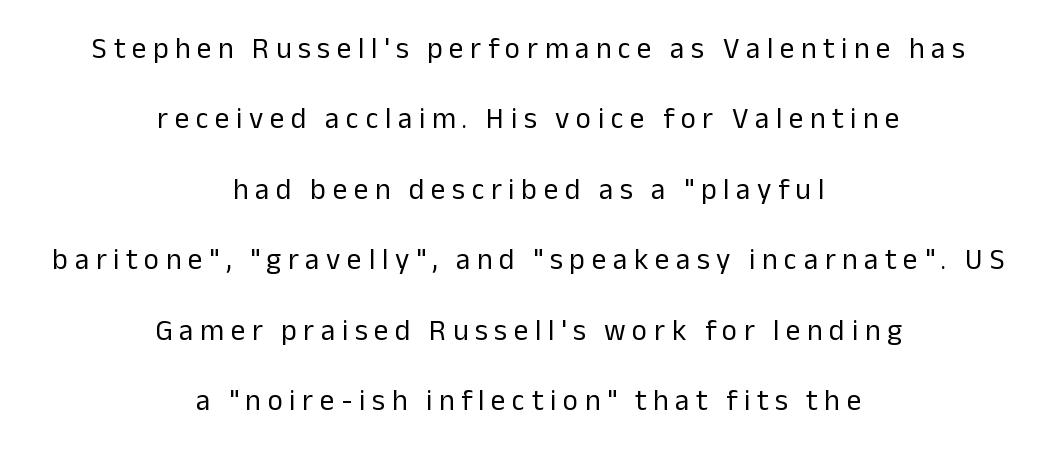
{"serif": "no", "italic": "no", "bold": "no", "weight": "regular", "width": "normal", "stroke_contrast": "low", "x_height": "medium", "monospaced": "no", "underline": "no", "align": "center", "line_spacing": "loose", "line_spacing_ratio": 2.43, "letter_spacing": "wide", "letter_spacing_em": 0.23, "glyph_px": 29}
